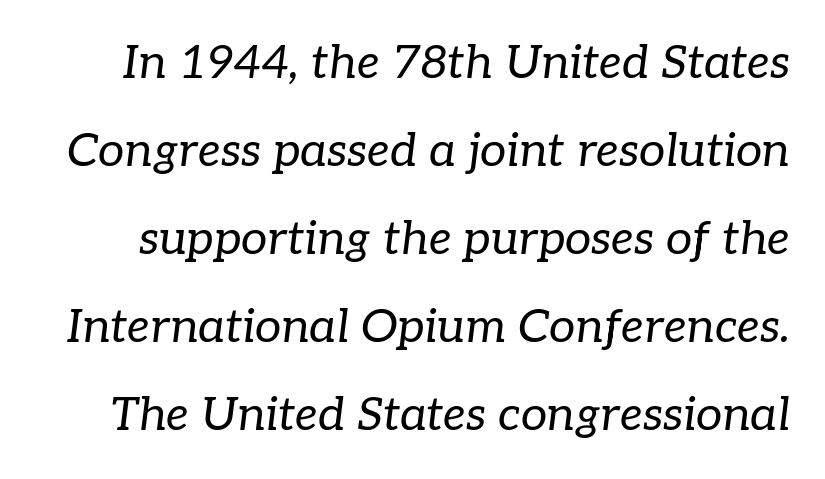
In terms of letterform style, serifs are clearly present. Quick note: italic. Character widths vary here, with narrow letters taking less room than wide ones. Honestly, there is no underline to notice here at all. On a weight scale, this lands at 450 or below.
